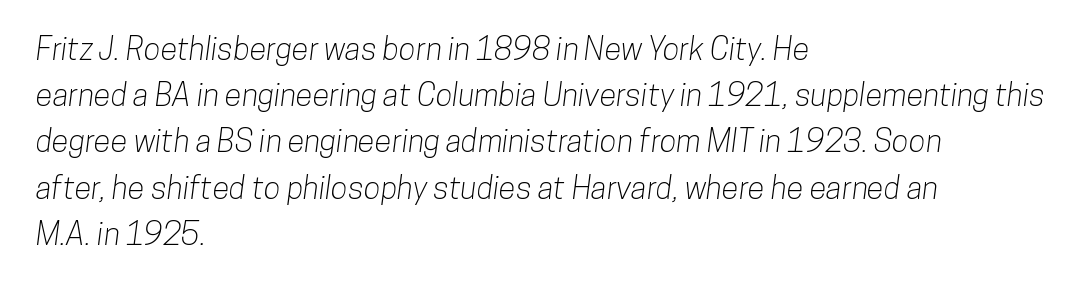
Think of a printed novel: that variable character pitch is what you see here. In CSS terms this would be text-align: left. The words here are not underlined. The lines sit at an ordinary, default distance from one another.
